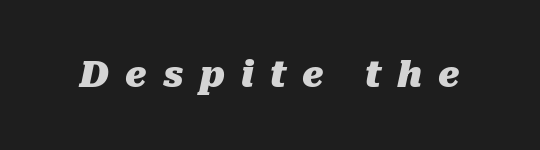
Character widths vary here, with narrow letters taking less room than wide ones. Is the letter spacing exaggerated? Yes — the characters are pushed far apart. Every character sits at an angle, as italics do. Anything drawn beneath the words? Only blank space. This is heavy type, rendered in bold.
